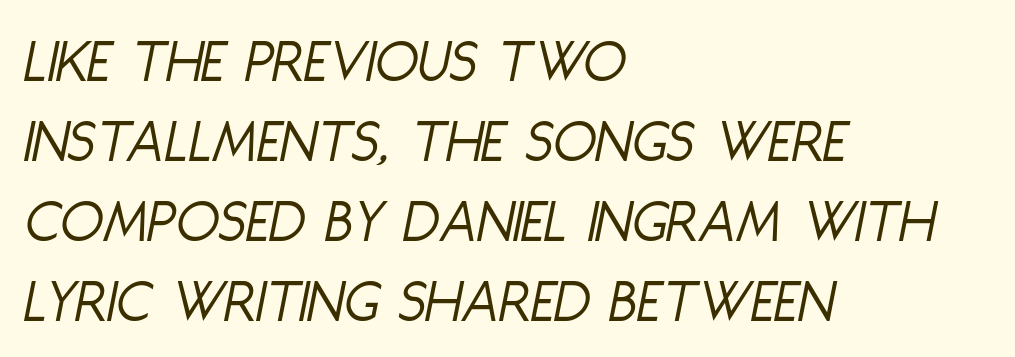
Q: Is the text bold? A: No.
Q: Is the text italic (slanted)? A: Yes, it leans right by about 11 degrees.
Q: Is the text underlined? A: No.
Q: How is the paragraph aligned? A: Left-aligned.
Q: Is the spacing between letters normal or unusually wide? A: Normal.
Q: Is the spacing between lines tight, normal or loose? A: Normal.
Q: Width (condensed, normal, or wide)? A: Condensed.
Q: Stroke contrast? A: Low.
Q: x-height? A: Large.
Q: Monospaced? A: No.
